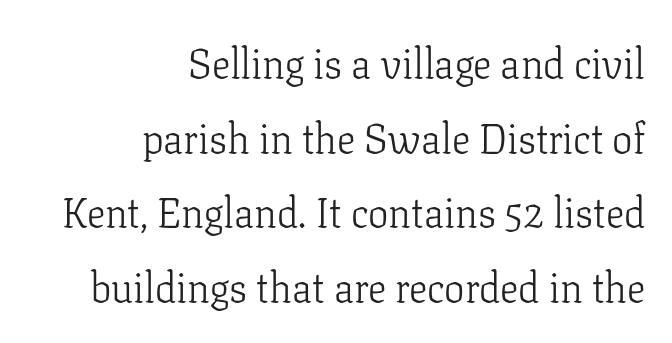
Q: Is the text bold? A: No.
Q: Is the text italic (slanted)? A: No, it is upright.
Q: Is the typeface a serif or a sans-serif typeface? A: Serif.
Q: Is the text underlined? A: No.
Q: How is the paragraph aligned? A: Right-aligned.
Q: Is the spacing between letters normal or unusually wide? A: Normal.
Q: Width (condensed, normal, or wide)? A: Normal.
Q: Stroke contrast? A: Low.
Q: x-height? A: Medium.
Q: Monospaced? A: No.
